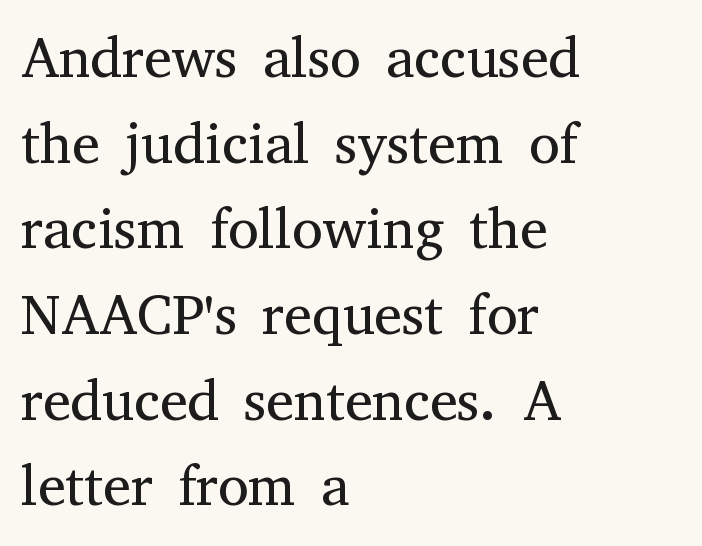
Q: Is the text bold? A: No.
Q: Is the text italic (slanted)? A: No, it is upright.
Q: Is the typeface a serif or a sans-serif typeface? A: Serif.
Q: Is the text underlined? A: No.
Q: How is the paragraph aligned? A: Left-aligned.
Q: Is the spacing between letters normal or unusually wide? A: Normal.
Q: Is the spacing between lines tight, normal or loose? A: Normal.
Q: Width (condensed, normal, or wide)? A: Normal.
Q: Stroke contrast? A: Medium.
Q: x-height? A: Medium.
Q: Monospaced? A: No.
